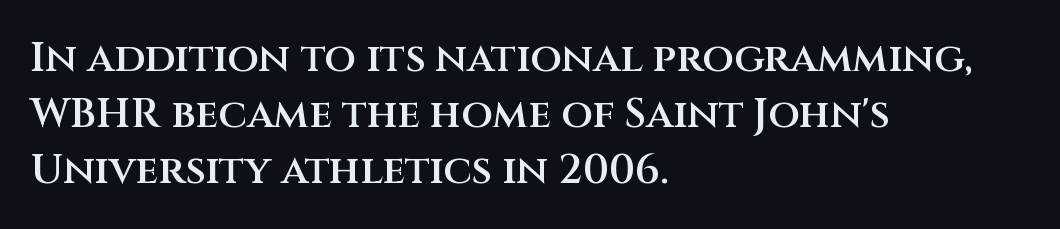
The image shows 41 px semibold sans-serif type, upright; set left-aligned, normal line spacing (1.36x), normal letter spacing, not underlined; medium stroke contrast and a large x-height.
